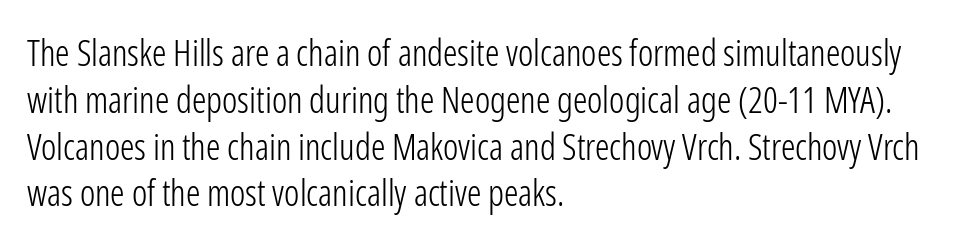
The image shows 36 px light, condensed sans-serif type, upright; set left-aligned, normal line spacing (1.3x), normal letter spacing, not underlined; low stroke contrast and a medium x-height.
